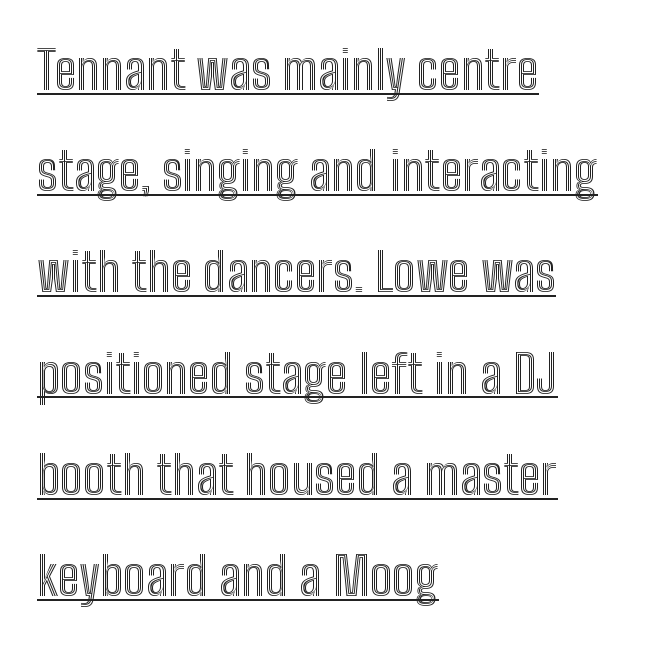
Q: Is the text italic (slanted)? A: No, it is upright.
Q: Is the text underlined? A: Yes.
Q: How is the paragraph aligned? A: Left-aligned.
Q: Is the spacing between letters normal or unusually wide? A: Normal.
Q: Is the spacing between lines tight, normal or loose? A: Loose.
Q: Width (condensed, normal, or wide)? A: Condensed.
Q: x-height? A: Medium.
Q: Monospaced? A: No.
